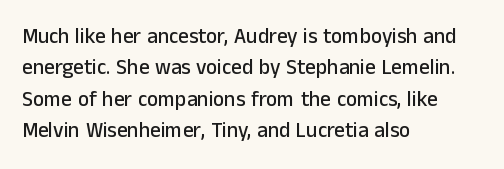
Q: Is the text italic (slanted)? A: No, it is upright.
Q: Is the text underlined? A: No.
Q: How is the paragraph aligned? A: Left-aligned.
Q: Is the spacing between letters normal or unusually wide? A: Normal.
Q: Is the spacing between lines tight, normal or loose? A: Normal.
